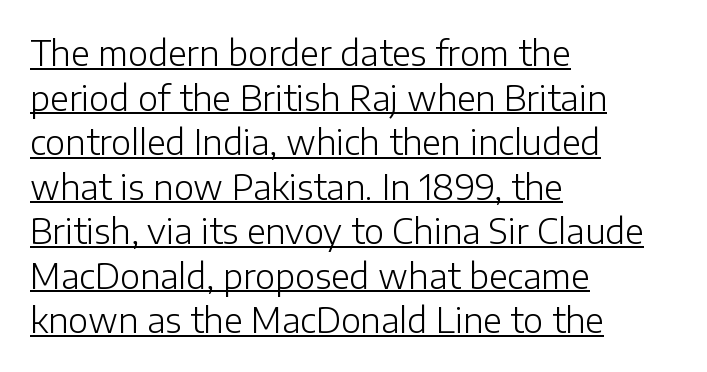
{"serif": "no", "italic": "no", "bold": "no", "weight": "light", "width": "normal", "stroke_contrast": "low", "x_height": "medium", "monospaced": "no", "underline": "yes", "align": "left", "line_spacing": "normal", "line_spacing_ratio": 1.31, "letter_spacing": "normal", "letter_spacing_em": 0.0, "glyph_px": 34}
